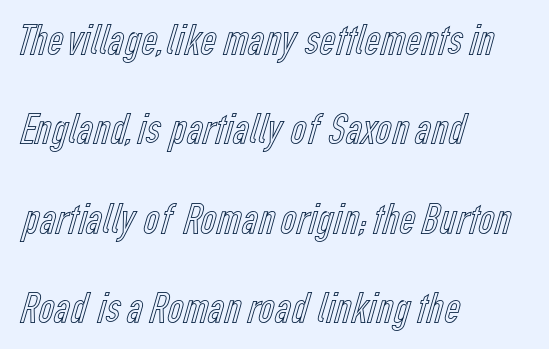
{"width": "condensed", "x_height": "medium", "monospaced": "no", "underline": "no", "align": "left", "line_spacing": "loose", "line_spacing_ratio": 2.03, "letter_spacing": "normal", "letter_spacing_em": 0.0, "glyph_px": 44}
